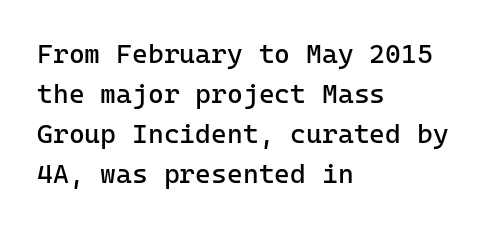
Italic: no, the glyphs are upright roman. Observe the ordinary spacing: letters are neighbours, not strangers. Line spacing here is normal. The zone under the glyphs is completely vacant. These lines stack with their left ends in a neat column.
